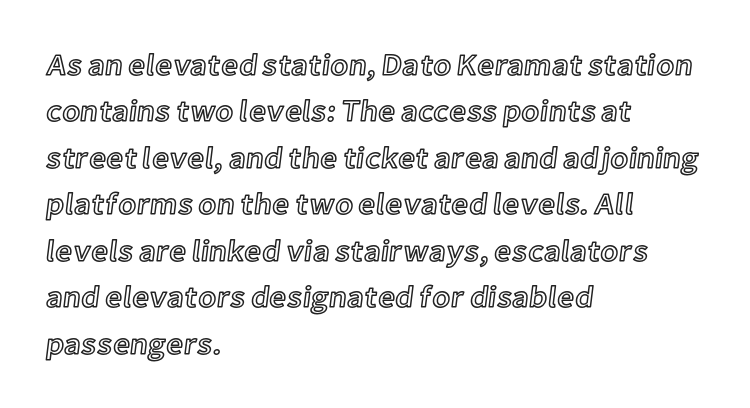
The image shows 30 px text type; set left-aligned, normal line spacing (1.55x), normal letter spacing, not underlined; a medium x-height.
